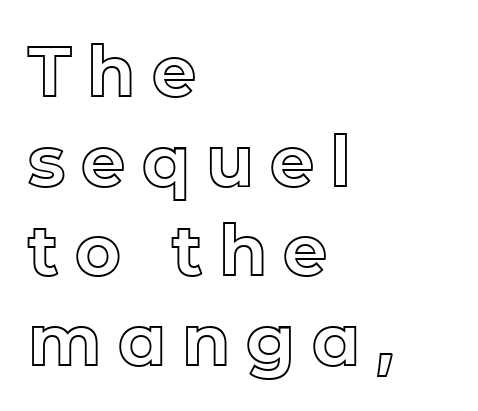
Q: Is the text italic (slanted)? A: No, it is upright.
Q: Is the text underlined? A: No.
Q: How is the paragraph aligned? A: Left-aligned.
Q: Is the spacing between letters normal or unusually wide? A: Unusually wide.
Q: Is the spacing between lines tight, normal or loose? A: Normal.
Q: Width (condensed, normal, or wide)? A: Normal.
Q: x-height? A: Medium.
Q: Monospaced? A: No.
